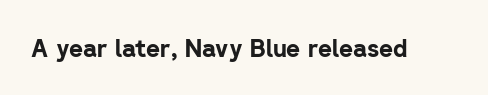
{"italic": "no", "bold": "yes", "underline": "no", "letter_spacing": "normal", "letter_spacing_em": 0.0, "glyph_px": 24}
